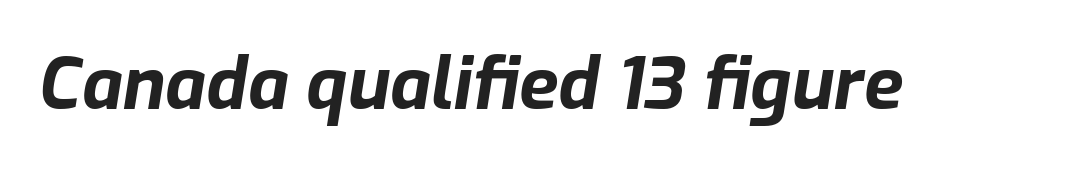
{"italic": "yes", "lean": "right", "slant_degrees": 9, "bold": "yes", "weight": "bold", "width": "normal", "stroke_contrast": "low", "x_height": "medium", "monospaced": "no", "underline": "no", "letter_spacing": "normal", "letter_spacing_em": 0.0, "glyph_px": 72}
